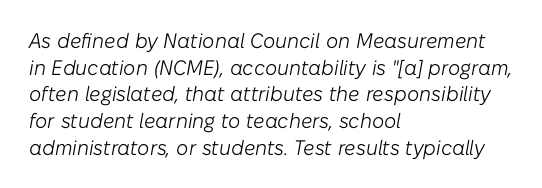
The image shows 21 px text type, italic (leaning right); set left-aligned, normal line spacing (1.27x), normal letter spacing, not underlined.
